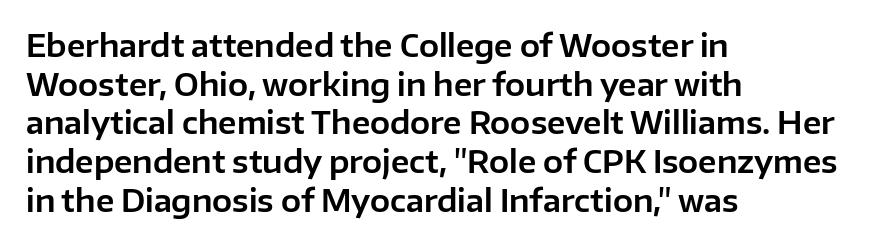
{"serif": "no", "italic": "no", "width": "normal", "stroke_contrast": "low", "x_height": "medium", "monospaced": "no", "underline": "no", "align": "left", "line_spacing": "normal", "line_spacing_ratio": 1.29, "letter_spacing": "normal", "letter_spacing_em": 0.0, "glyph_px": 30}
